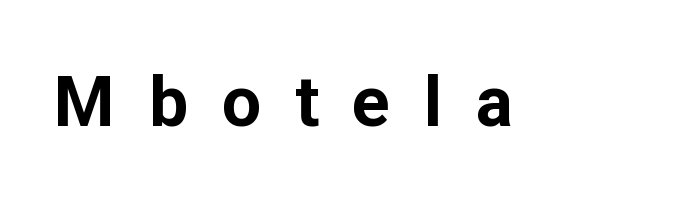
Q: Is the text bold? A: Yes.
Q: Is the text italic (slanted)? A: No, it is upright.
Q: Is the typeface a serif or a sans-serif typeface? A: Sans-serif.
Q: Is the text underlined? A: No.
Q: Is the spacing between letters normal or unusually wide? A: Unusually wide.
Q: Width (condensed, normal, or wide)? A: Normal.
Q: Stroke contrast? A: Low.
Q: x-height? A: Medium.
Q: Monospaced? A: No.
